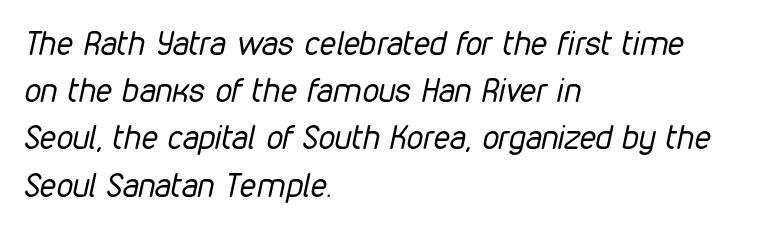
The image shows 33 px regular-weight, condensed type, italic (leaning right); set left-aligned, normal line spacing (1.43x), normal letter spacing, not underlined; low stroke contrast and a medium x-height.
